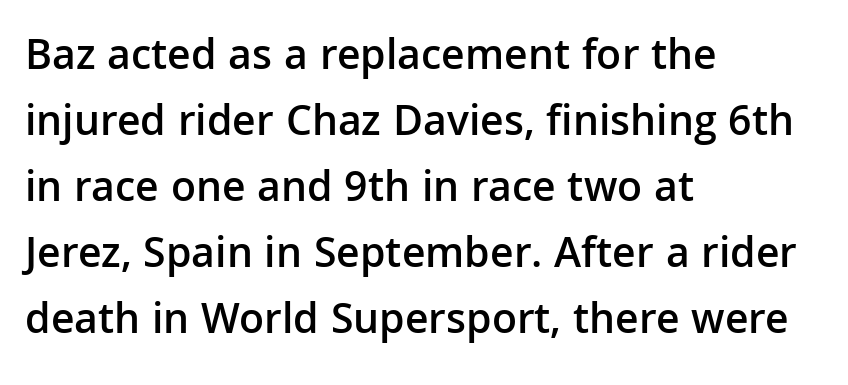
Q: Is the text bold? A: Semi-bold.
Q: Is the text italic (slanted)? A: No, it is upright.
Q: Is the typeface a serif or a sans-serif typeface? A: Sans-serif.
Q: Is the text underlined? A: No.
Q: How is the paragraph aligned? A: Left-aligned.
Q: Is the spacing between letters normal or unusually wide? A: Normal.
Q: Is the spacing between lines tight, normal or loose? A: Normal.
Q: Width (condensed, normal, or wide)? A: Normal.
Q: Stroke contrast? A: Low.
Q: x-height? A: Medium.
Q: Monospaced? A: No.
